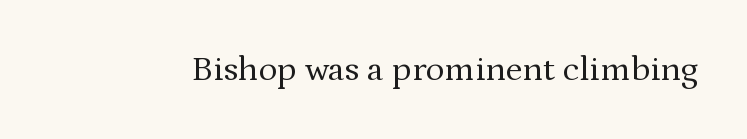
{"serif": "yes", "italic": "no", "bold": "no", "weight": "regular", "width": "normal", "stroke_contrast": "medium", "x_height": "medium", "monospaced": "no", "underline": "no", "letter_spacing": "normal", "letter_spacing_em": 0.0, "glyph_px": 35}
